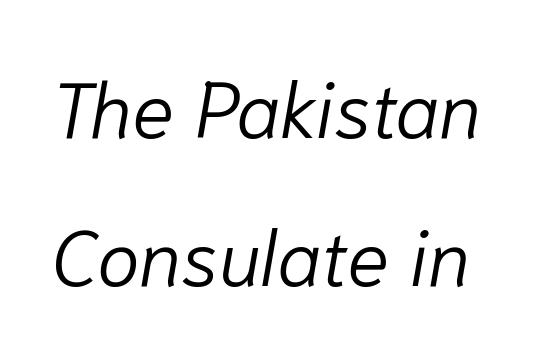
{"italic": "yes", "lean": "right", "slant_degrees": 10, "bold": "no", "weight": "light", "width": "normal", "stroke_contrast": "low", "x_height": "medium", "monospaced": "no", "underline": "no", "line_spacing": "loose", "line_spacing_ratio": 1.9, "letter_spacing": "normal", "letter_spacing_em": 0.0, "glyph_px": 78}
